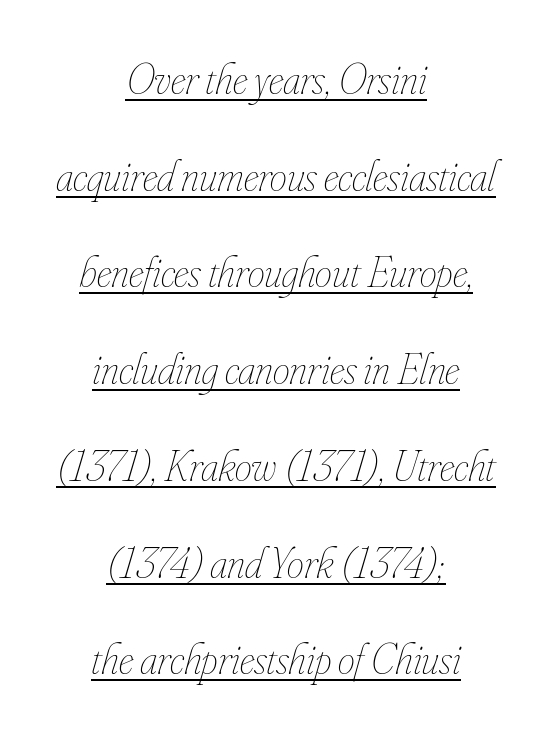
The image shows 43 px thin, condensed type, italic (leaning right); set centered, loose line spacing (2.25x), normal letter spacing, underlined; low stroke contrast and a small x-height.
